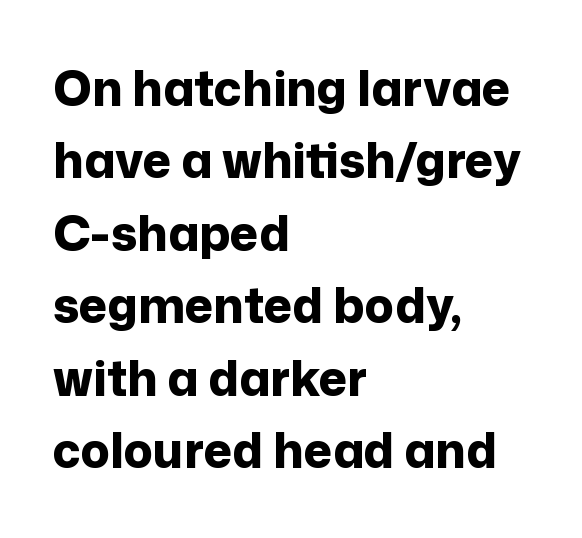
Q: Is the text bold? A: Yes.
Q: Is the text italic (slanted)? A: No, it is upright.
Q: Is the typeface a serif or a sans-serif typeface? A: Sans-serif.
Q: Is the text underlined? A: No.
Q: How is the paragraph aligned? A: Left-aligned.
Q: Is the spacing between letters normal or unusually wide? A: Normal.
Q: Is the spacing between lines tight, normal or loose? A: Normal.
Q: Width (condensed, normal, or wide)? A: Normal.
Q: Stroke contrast? A: Low.
Q: x-height? A: Medium.
Q: Monospaced? A: No.
